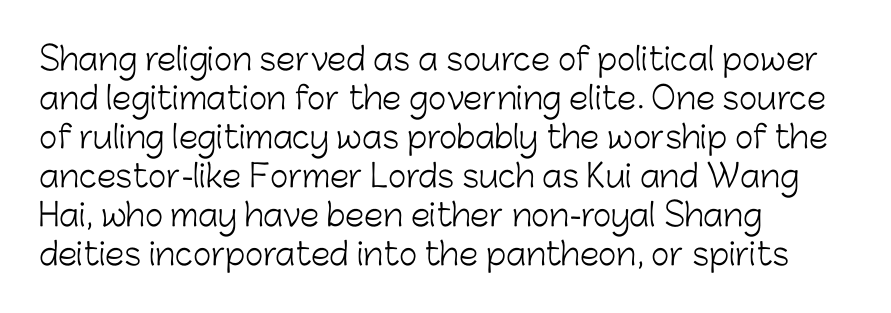
Q: Is the text bold? A: No.
Q: Is the text italic (slanted)? A: No, it is upright.
Q: Is the typeface a serif or a sans-serif typeface? A: Sans-serif.
Q: Is the text underlined? A: No.
Q: How is the paragraph aligned? A: Left-aligned.
Q: Is the spacing between letters normal or unusually wide? A: Normal.
Q: Is the spacing between lines tight, normal or loose? A: Normal.
Q: Width (condensed, normal, or wide)? A: Normal.
Q: Stroke contrast? A: Low.
Q: x-height? A: Medium.
Q: Monospaced? A: No.
